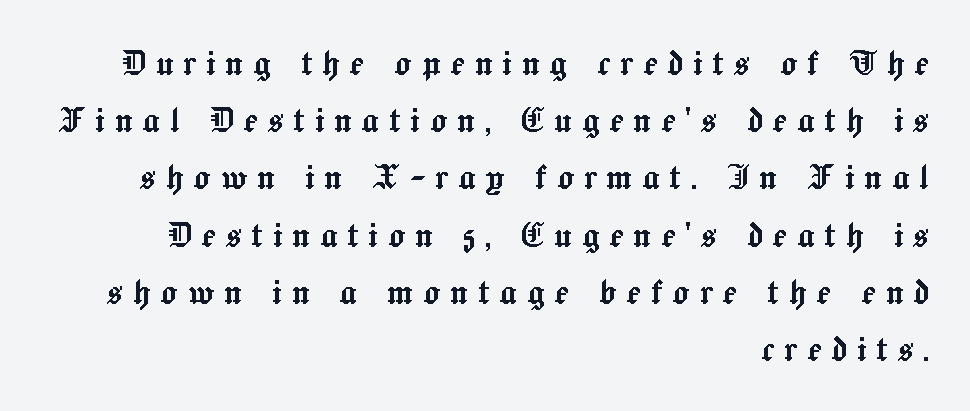
Here the designer chose a conventional face with non-uniform glyph widths. Italic: no, the glyphs are upright roman. Line spacing here is normal. This rendering widens character spacing well past its baseline value. Letters rest on an invisible, unmarked baseline.
